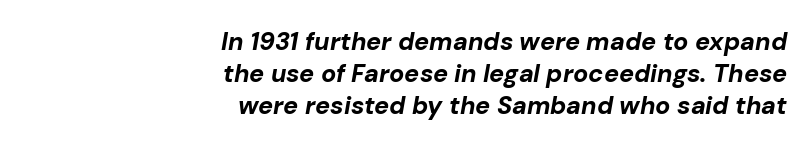
Is the block centered? No — it sits flush against the right margin. Normally led — the rows are evenly, conventionally spaced. You'd pick this weight for a headline — it's a proper bold. It's the slanting kind of type.
